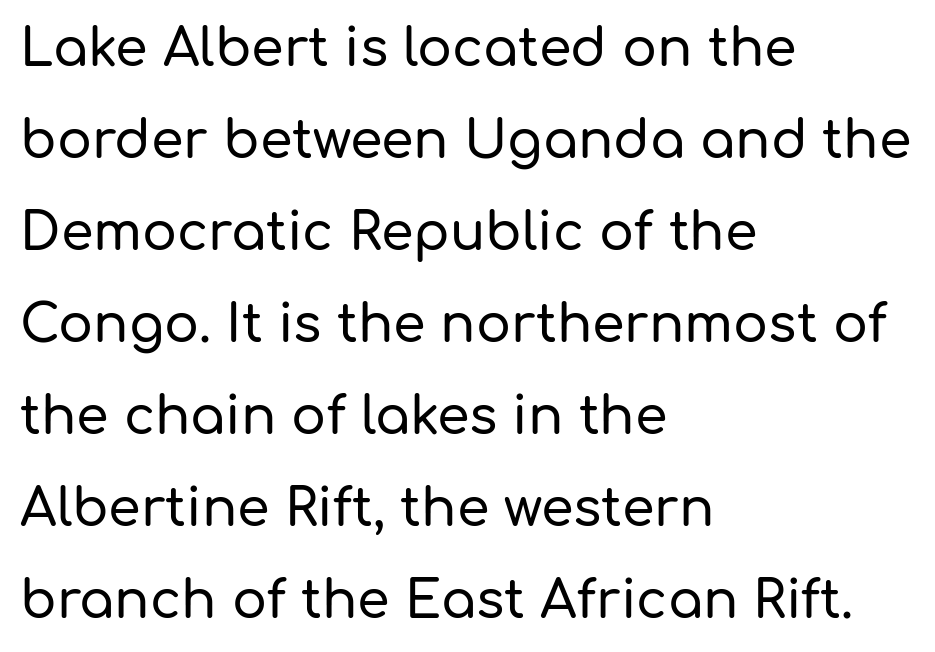
Q: Is the text italic (slanted)? A: No, it is upright.
Q: Is the typeface a serif or a sans-serif typeface? A: Sans-serif.
Q: Is the text underlined? A: No.
Q: How is the paragraph aligned? A: Left-aligned.
Q: Is the spacing between letters normal or unusually wide? A: Normal.
Q: Width (condensed, normal, or wide)? A: Normal.
Q: Stroke contrast? A: Low.
Q: x-height? A: Medium.
Q: Monospaced? A: No.
